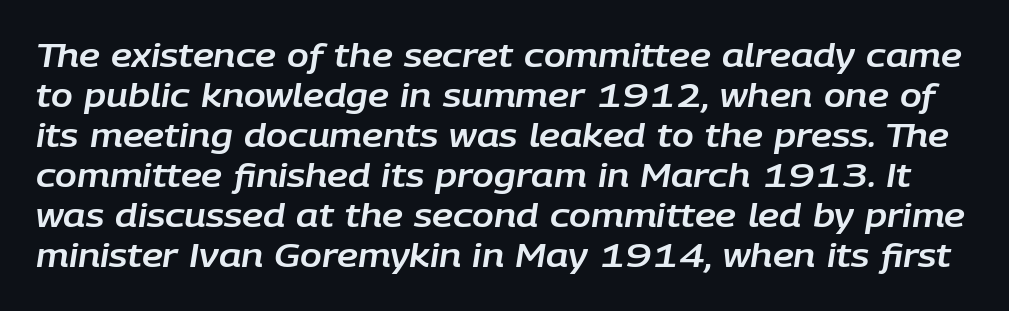
The image shows 32 px text type, italic (leaning right); set normal line spacing (1.25x), normal letter spacing, not underlined; low stroke contrast and a large x-height.
